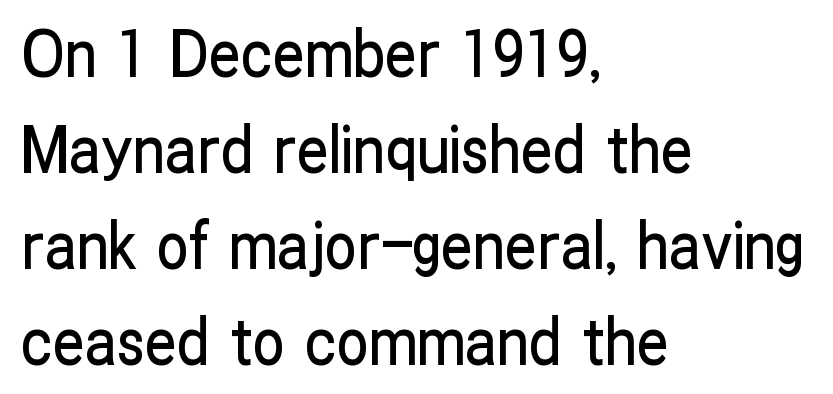
The image shows 64 px condensed sans-serif type, upright; set left-aligned, normal line spacing (1.5x), normal letter spacing, not underlined; low stroke contrast and a medium x-height.
